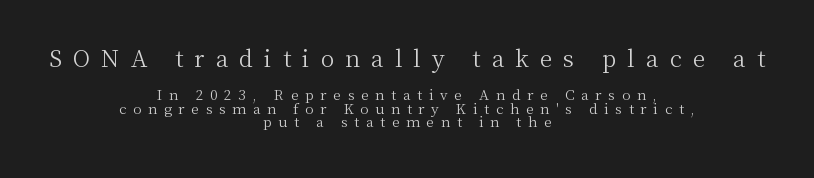
The image shows 23 px text type, upright; set centered, tight line spacing (0.98x), unusually wide letter spacing (+0.48 em), not underlined; the first (top) block is 1.64x larger.
